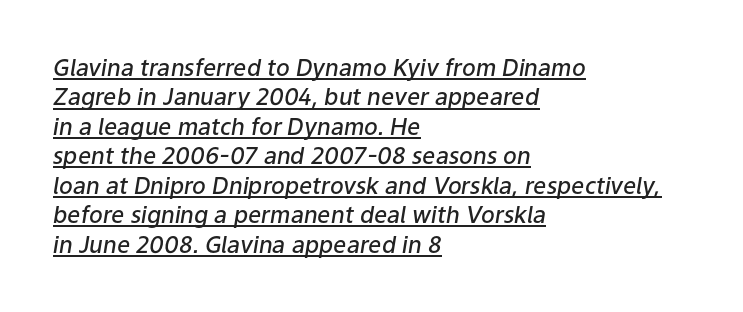
Q: Is the text bold? A: Semi-bold.
Q: Is the text italic (slanted)? A: Yes, it leans right by about 9 degrees.
Q: Is the text underlined? A: Yes.
Q: How is the paragraph aligned? A: Left-aligned.
Q: Is the spacing between letters normal or unusually wide? A: Normal.
Q: Is the spacing between lines tight, normal or loose? A: Normal.
